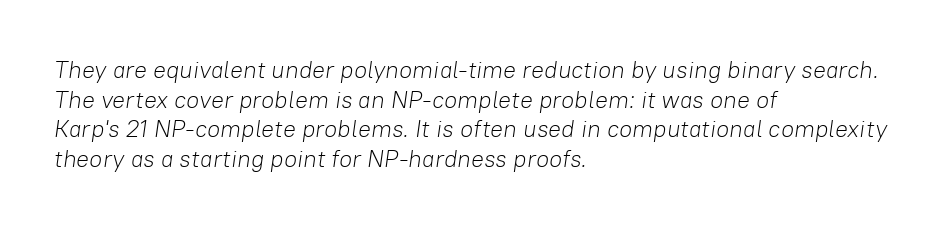
The image shows 24 px text type, italic (leaning right); set left-aligned, line spacing 1.23x, normal letter spacing, not underlined.
